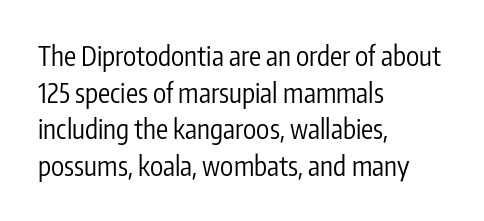
{"italic": "no", "bold": "no", "underline": "no", "align": "left", "line_spacing": "normal", "line_spacing_ratio": 1.36, "letter_spacing": "normal", "letter_spacing_em": 0.0, "glyph_px": 27}
